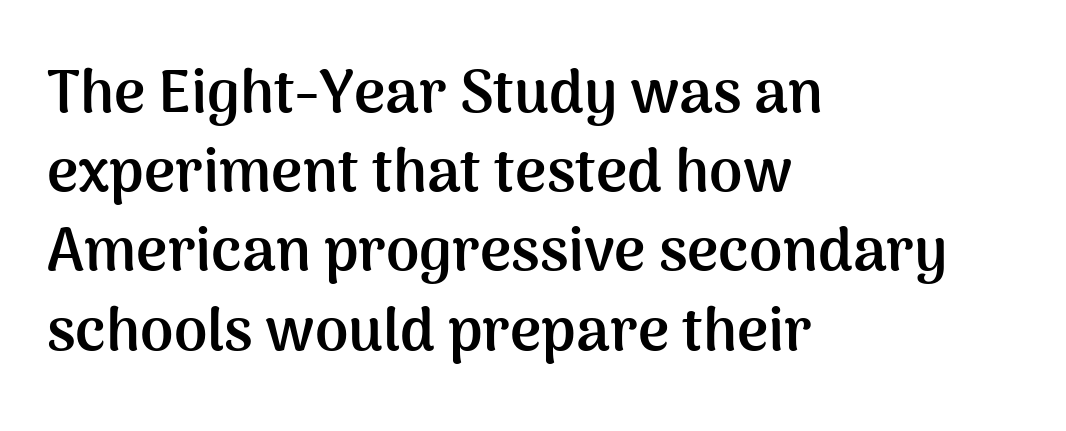
Q: Is the text bold? A: Yes.
Q: Is the text italic (slanted)? A: No, it is upright.
Q: Is the typeface a serif or a sans-serif typeface? A: Sans-serif.
Q: Is the text underlined? A: No.
Q: How is the paragraph aligned? A: Left-aligned.
Q: Is the spacing between letters normal or unusually wide? A: Normal.
Q: Is the spacing between lines tight, normal or loose? A: Normal.
Q: Width (condensed, normal, or wide)? A: Normal.
Q: Stroke contrast? A: Medium.
Q: x-height? A: Medium.
Q: Monospaced? A: No.
